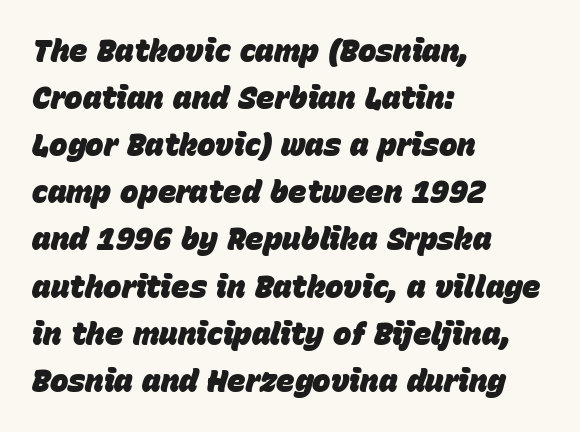
The image shows 31 px heavy type, italic (leaning right); set left-aligned, normal line spacing (1.52x), normal letter spacing, not underlined; low stroke contrast and a large x-height.
